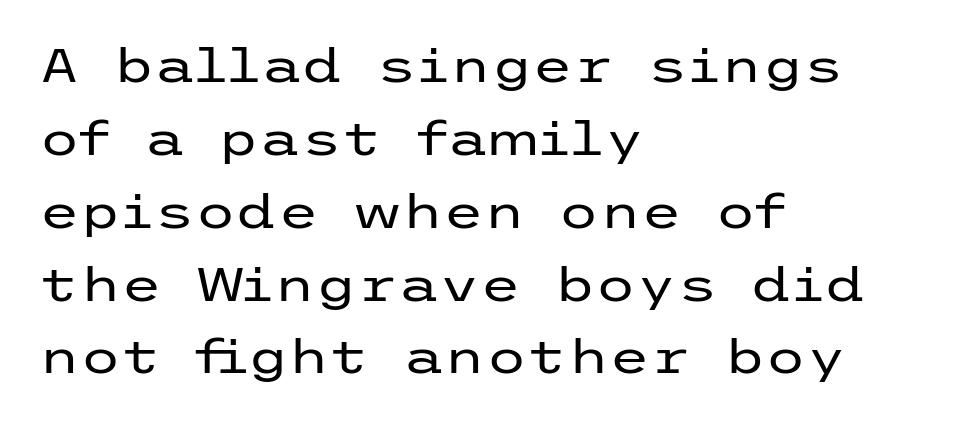
{"serif": "no", "italic": "no", "bold": "no", "weight": "regular", "width": "wide", "stroke_contrast": "low", "x_height": "medium", "underline": "no", "align": "left", "line_spacing": "normal", "line_spacing_ratio": 1.55, "letter_spacing": "normal", "letter_spacing_em": 0.0, "glyph_px": 47}
